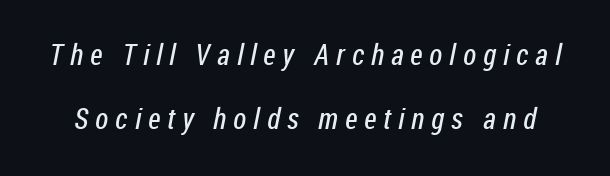
Q: Is the text bold? A: No.
Q: Is the typeface a serif or a sans-serif typeface? A: Sans-serif.
Q: Is the text underlined? A: No.
Q: Is the spacing between letters normal or unusually wide? A: Unusually wide.
Q: Is the spacing between lines tight, normal or loose? A: Loose.
Q: Width (condensed, normal, or wide)? A: Condensed.
Q: Stroke contrast? A: Low.
Q: x-height? A: Medium.
Q: Monospaced? A: No.
